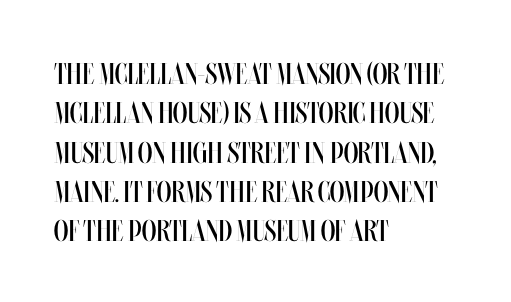
Q: Is the text bold? A: No.
Q: Is the text italic (slanted)? A: No, it is upright.
Q: Is the text underlined? A: No.
Q: How is the paragraph aligned? A: Left-aligned.
Q: Is the spacing between letters normal or unusually wide? A: Normal.
Q: Is the spacing between lines tight, normal or loose? A: Normal.
Q: Width (condensed, normal, or wide)? A: Condensed.
Q: Stroke contrast? A: Medium.
Q: x-height? A: Large.
Q: Monospaced? A: No.
